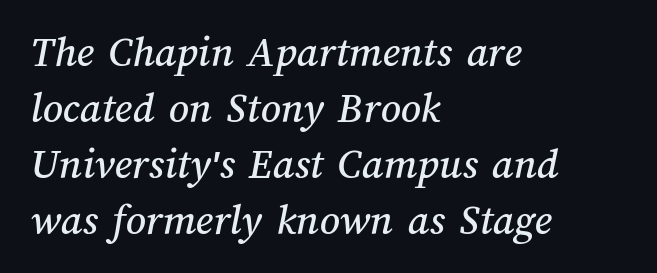
The image shows 44 px text type; set left-aligned, normal line spacing (1.27x), normal letter spacing, not underlined; medium stroke contrast and a medium x-height.
